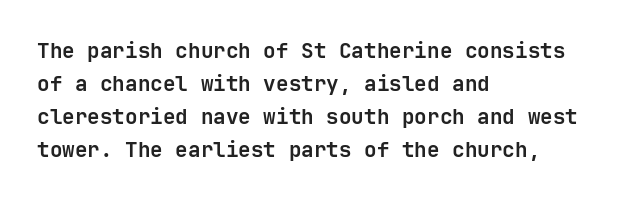
Q: Is the text bold? A: Yes.
Q: Is the text italic (slanted)? A: No, it is upright.
Q: Is the text underlined? A: No.
Q: How is the paragraph aligned? A: Left-aligned.
Q: Is the spacing between letters normal or unusually wide? A: Normal.
Q: Is the spacing between lines tight, normal or loose? A: Normal.
